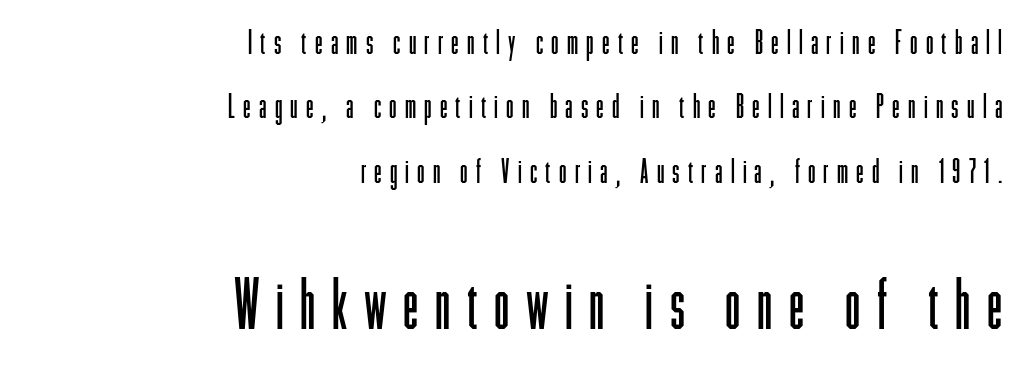
{"serif": "no", "italic": "no", "bold": "no", "weight": "light", "width": "condensed", "stroke_contrast": "low", "x_height": "medium", "monospaced": "no", "underline": "no", "align": "right", "line_spacing_ratio": 1.89, "letter_spacing": "wide", "letter_spacing_em": 0.24, "larger_block": "second", "size_ratio": 2.03, "glyph_px": 69}
